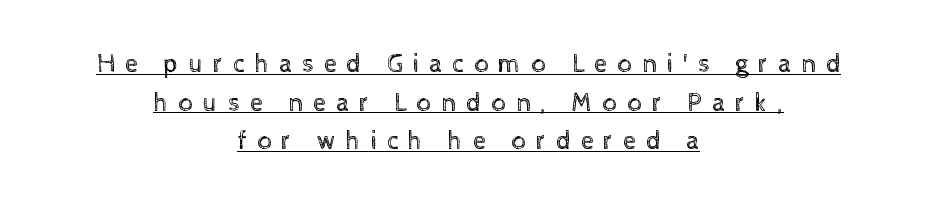
The image shows 26 px text type, upright; set centered, normal line spacing (1.49x), unusually wide letter spacing (+0.38 em), underlined.
